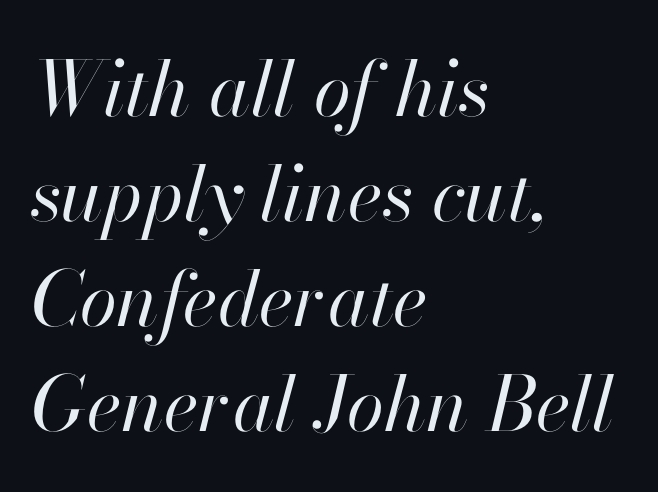
The image shows 76 px regular-weight type, italic (leaning right); set left-aligned, normal line spacing (1.38x), normal letter spacing, not underlined; high stroke contrast and a small x-height.
